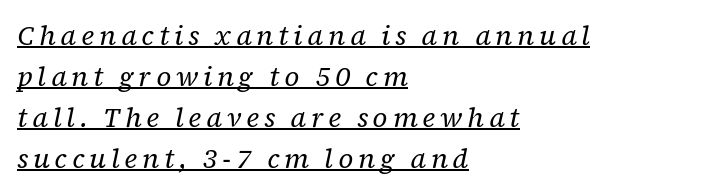
{"italic": "yes", "lean": "right", "slant_degrees": 12, "bold": "no", "underline": "yes", "align": "left", "line_spacing": "normal", "line_spacing_ratio": 1.52, "glyph_px": 27}
